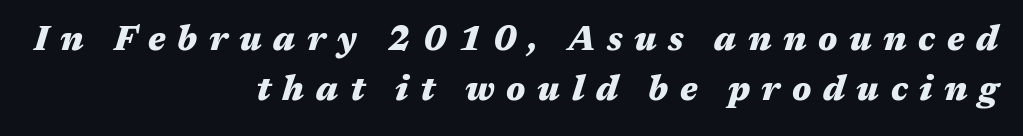
Look at the stroke-to-counter ratio: heavy, a bold. Honestly, there is no underline to notice here at all. In terms of letterspacing, this is a distinctly airy, spread setting. Looks like regular typesetting: each glyph gets only the width it needs. Line endings align vertically; line beginnings do not.
